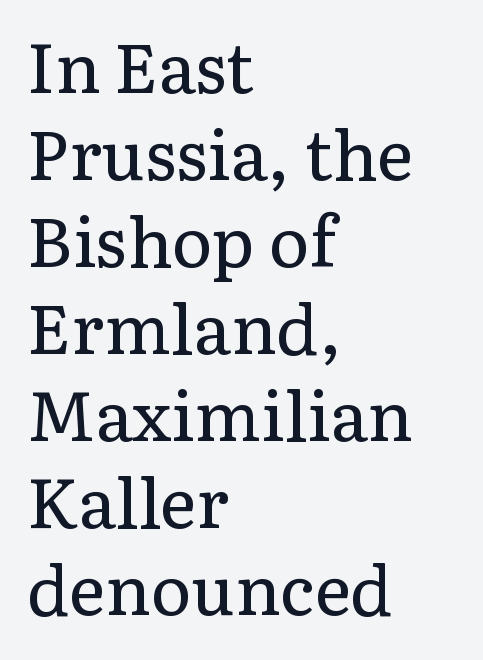
{"serif": "yes", "italic": "no", "bold": "no", "weight": "regular", "width": "normal", "stroke_contrast": "low", "x_height": "medium", "monospaced": "no", "underline": "no", "align": "left", "line_spacing": "normal", "line_spacing_ratio": 1.26, "letter_spacing": "normal", "letter_spacing_em": 0.0, "glyph_px": 69}
